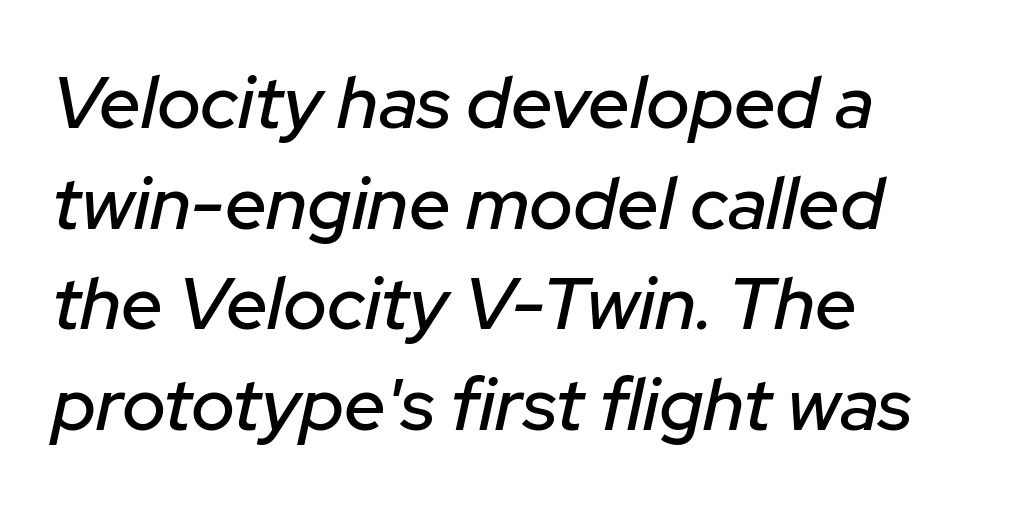
The image shows 74 px text type, italic (leaning right); set left-aligned, normal line spacing (1.36x), normal letter spacing, not underlined; low stroke contrast and a medium x-height.
